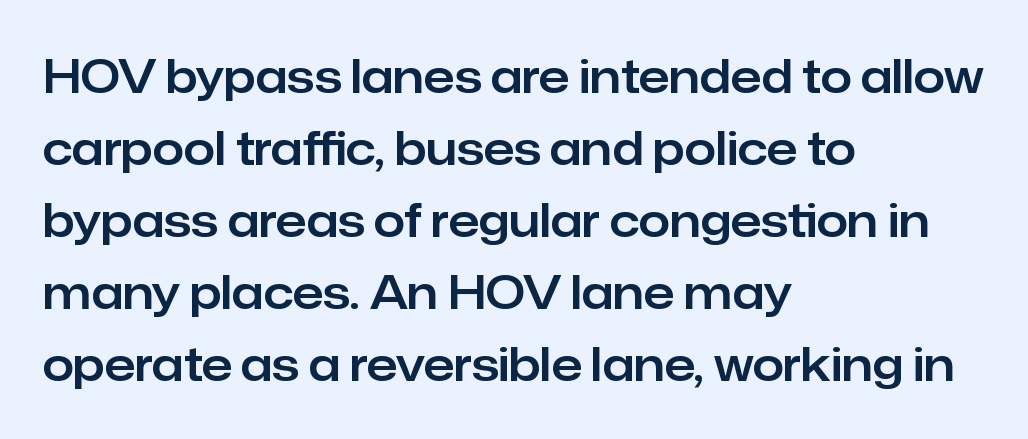
{"serif": "no", "italic": "no", "width": "normal", "stroke_contrast": "low", "x_height": "medium", "monospaced": "no", "underline": "no", "align": "left", "line_spacing": "normal", "line_spacing_ratio": 1.6, "letter_spacing": "normal", "letter_spacing_em": 0.0, "glyph_px": 45}
